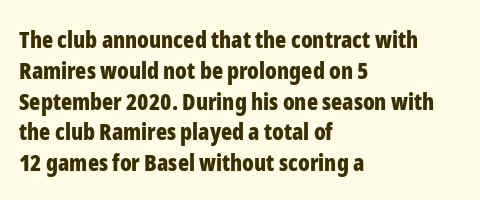
Q: Is the text bold? A: Yes.
Q: Is the text italic (slanted)? A: No, it is upright.
Q: Is the text underlined? A: No.
Q: How is the paragraph aligned? A: Left-aligned.
Q: Is the spacing between letters normal or unusually wide? A: Normal.
Q: Is the spacing between lines tight, normal or loose? A: Normal.
